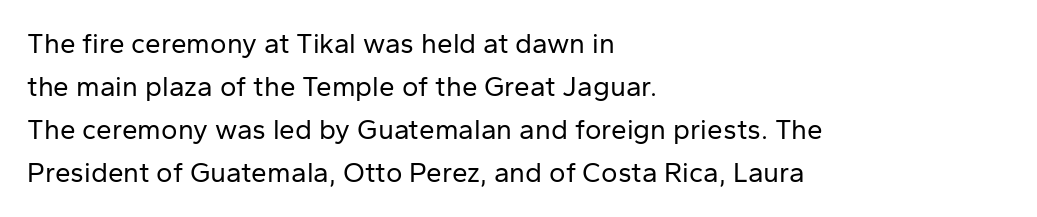
Q: Is the text bold? A: No.
Q: Is the text italic (slanted)? A: No, it is upright.
Q: Is the typeface a serif or a sans-serif typeface? A: Sans-serif.
Q: Is the text underlined? A: No.
Q: How is the paragraph aligned? A: Left-aligned.
Q: Is the spacing between letters normal or unusually wide? A: Normal.
Q: Is the spacing between lines tight, normal or loose? A: Normal.
Q: Width (condensed, normal, or wide)? A: Normal.
Q: Stroke contrast? A: Low.
Q: x-height? A: Medium.
Q: Monospaced? A: No.
